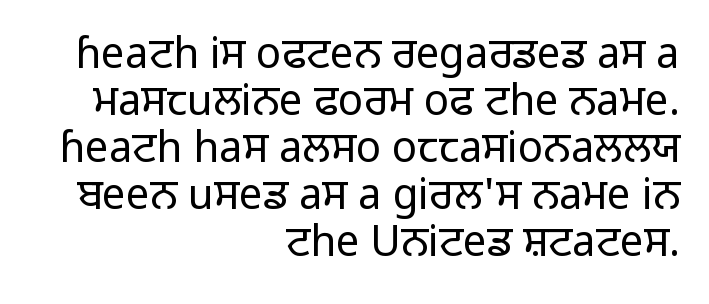
Q: Is the text bold? A: No.
Q: Is the text italic (slanted)? A: No, it is upright.
Q: Is the typeface a serif or a sans-serif typeface? A: Sans-serif.
Q: Is the text underlined? A: No.
Q: How is the paragraph aligned? A: Right-aligned.
Q: Is the spacing between letters normal or unusually wide? A: Normal.
Q: Is the spacing between lines tight, normal or loose? A: Tight.
Q: Width (condensed, normal, or wide)? A: Normal.
Q: Stroke contrast? A: Low.
Q: x-height? A: Medium.
Q: Monospaced? A: No.
